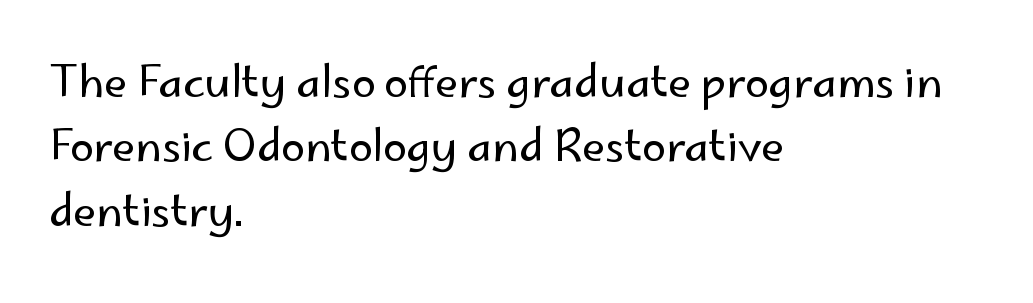
Q: Is the text bold? A: No.
Q: Is the text italic (slanted)? A: No, it is upright.
Q: Is the typeface a serif or a sans-serif typeface? A: Sans-serif.
Q: Is the text underlined? A: No.
Q: How is the paragraph aligned? A: Left-aligned.
Q: Is the spacing between letters normal or unusually wide? A: Normal.
Q: Is the spacing between lines tight, normal or loose? A: Normal.
Q: Width (condensed, normal, or wide)? A: Normal.
Q: Stroke contrast? A: Low.
Q: x-height? A: Small.
Q: Monospaced? A: No.
